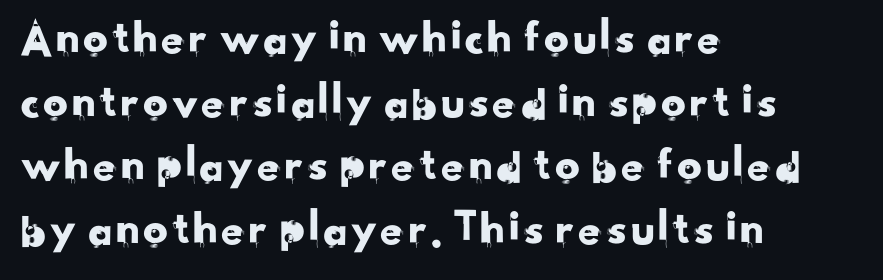
Q: Is the typeface a serif or a sans-serif typeface? A: Sans-serif.
Q: Is the text underlined? A: No.
Q: How is the paragraph aligned? A: Left-aligned.
Q: Is the spacing between letters normal or unusually wide? A: Normal.
Q: Is the spacing between lines tight, normal or loose? A: Normal.
Q: Width (condensed, normal, or wide)? A: Normal.
Q: Stroke contrast? A: Low.
Q: x-height? A: Small.
Q: Monospaced? A: No.
